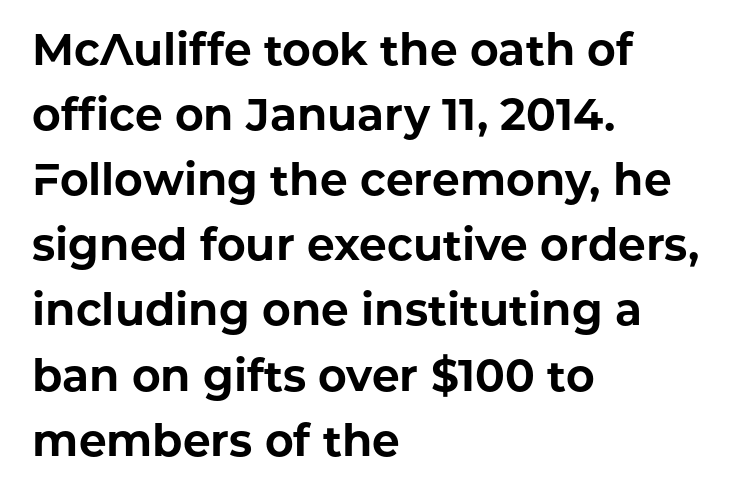
{"serif": "no", "italic": "no", "bold": "yes", "weight": "bold", "width": "normal", "stroke_contrast": "low", "x_height": "medium", "monospaced": "no", "underline": "no", "align": "left", "line_spacing": "normal", "line_spacing_ratio": 1.48, "letter_spacing": "normal", "letter_spacing_em": 0.0, "glyph_px": 44}
